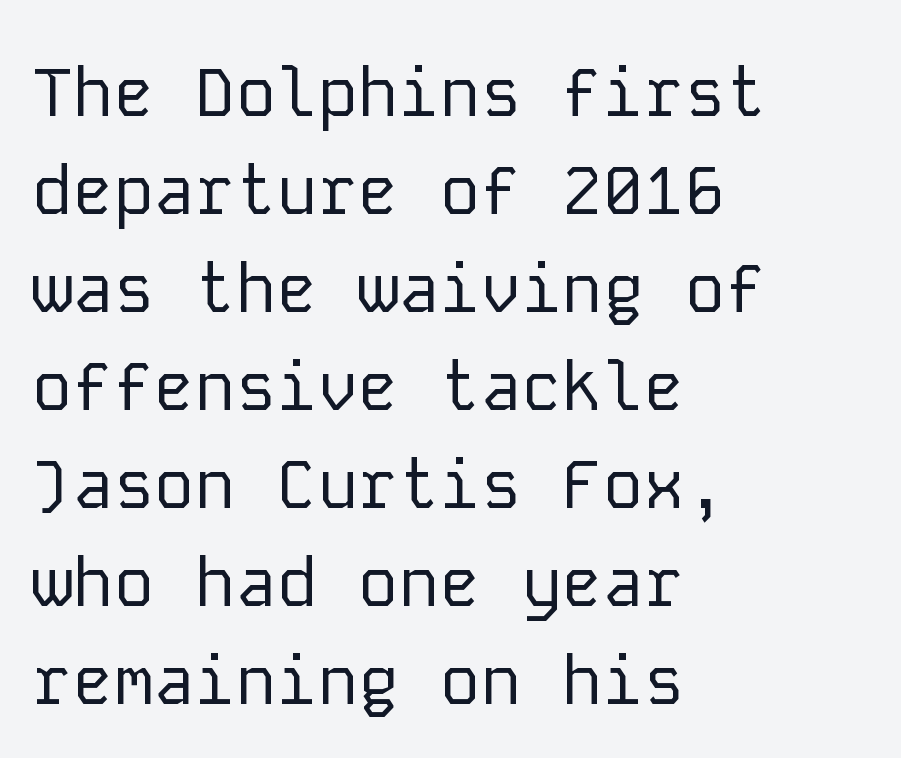
Note the uniform advance width — an 'i' takes as much space as an 'm'. This rendering features lettering with no underline. Ink coverage per letter is moderate at most. The characters display no serif detailing; their extremities are plain.
